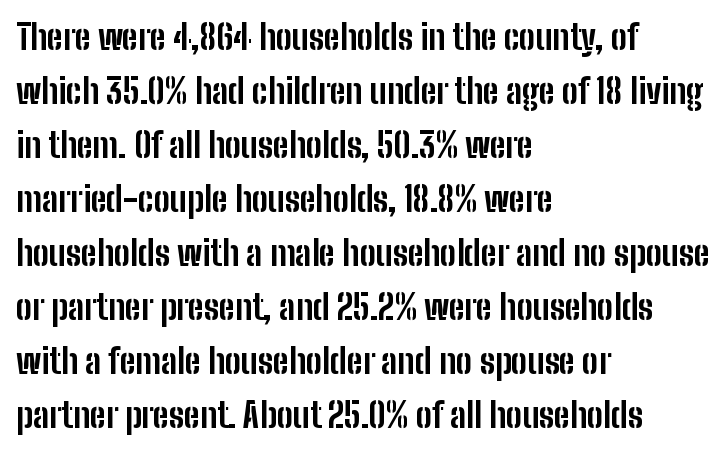
Short and long lines alike share a common starting point at left. Tall strokes in this sample are plumb rather than angled. Clear beneath every line of the passage. This rendering employs a face without finishing strokes, i.e., a sans-serif. Between one letter and the next there's only the usual sliver of space. Weight check: bold — yes, fully.
